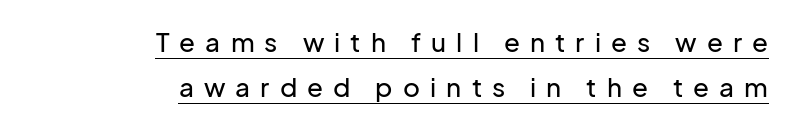
The image shows 26 px text type, upright; set right-aligned, line spacing 1.75x, unusually wide letter spacing (+0.39 em), underlined.
